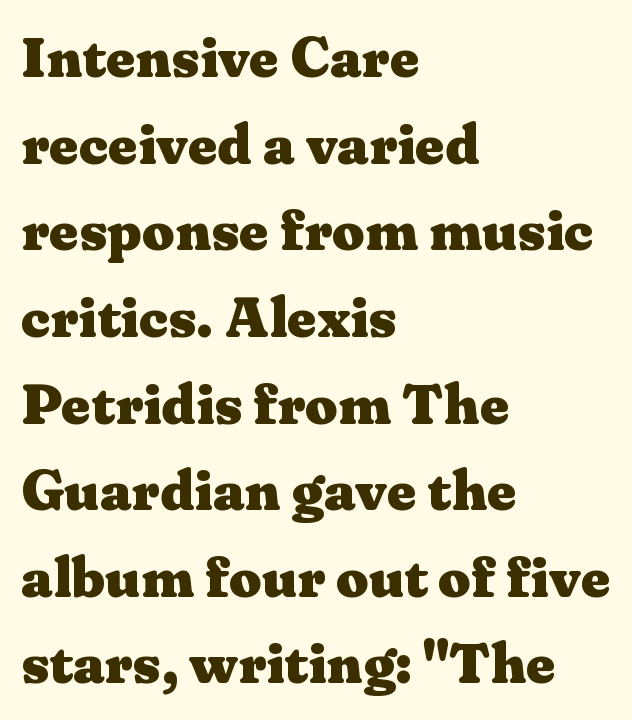
The image shows 57 px heavy, wide serif type, upright; set left-aligned, normal line spacing (1.52x), normal letter spacing, not underlined; medium stroke contrast and a medium x-height.
